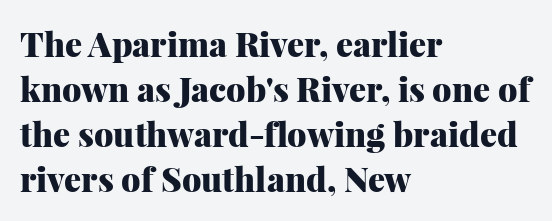
{"serif": "yes", "italic": "no", "bold": "yes", "weight": "heavy", "width": "normal", "stroke_contrast": "medium", "x_height": "medium", "monospaced": "no", "underline": "no", "align": "left", "line_spacing": "normal", "line_spacing_ratio": 1.32, "letter_spacing": "normal", "letter_spacing_em": 0.0, "glyph_px": 34}
